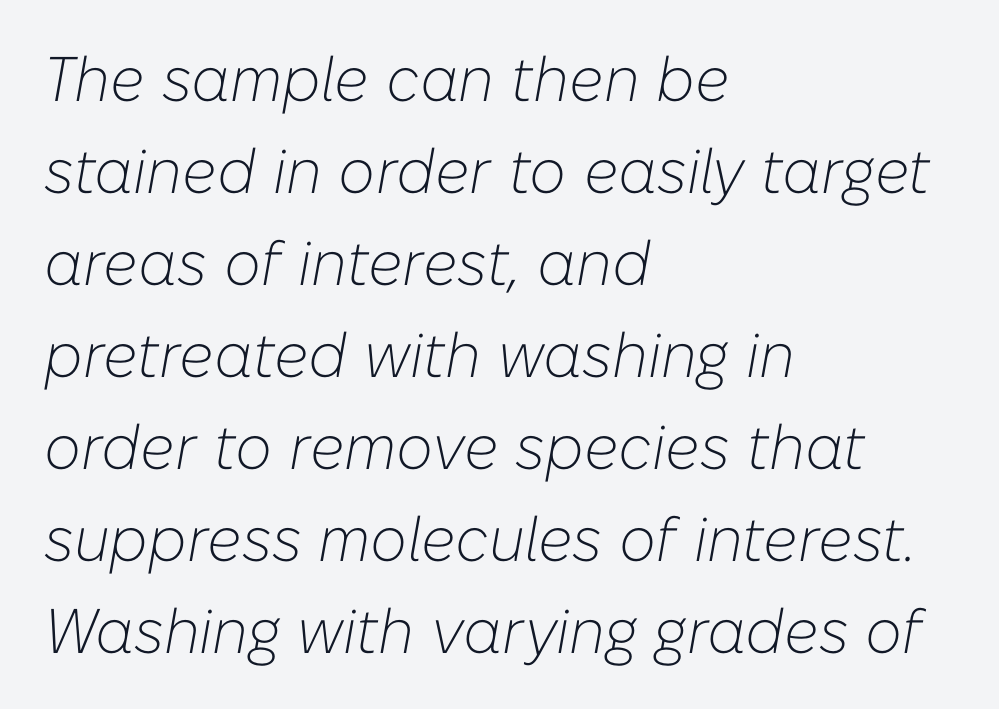
The weight would be labelled regular, book, light, or lighter still. Interline gaps are of average width in this sample. These lines are set flush left with a ragged right edge. The letters advance in unequal steps, a hallmark of proportional type. The space directly below the letters is spotless. Posture: slanted.
